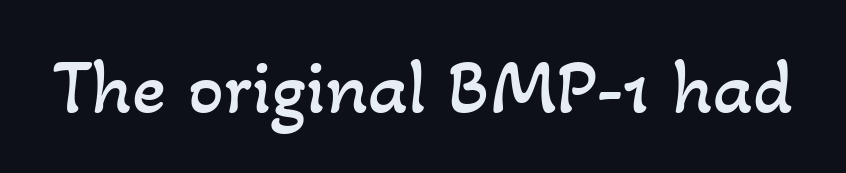
The image shows 79 px regular-weight type; set normal letter spacing, not underlined; low stroke contrast and a small x-height.
